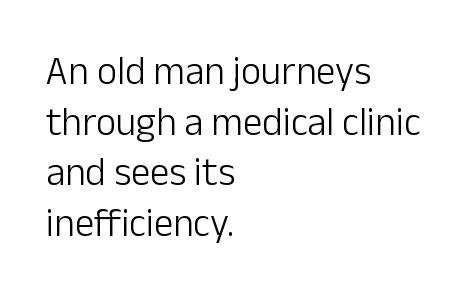
This rendering employs a face without finishing strokes, i.e., a sans-serif. Summary of weight: not heavy and not bold. Has an underline been added? It has not. Italic? Not at all — the glyphs are vertical. Alignment: flush left. You could not count columns in this text — the font is proportionally spaced.
